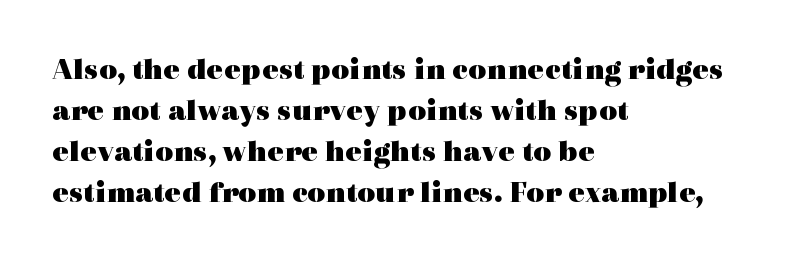
This rendering features lettering with no underline. You can tell it's not italic because the verticals are truly vertical. Typeset ragged right — the left edge is the straight one. Spacing verdict: proportional, widths tailored to each character. The font family rendered here belongs to the serif group. Observe the ordinary spacing: letters are neighbours, not strangers.
